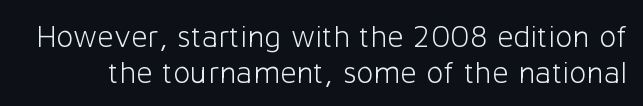
The image shows 32 px light sans-serif type, upright; set tight line spacing (1.12x), normal letter spacing, not underlined; low stroke contrast and a medium x-height.
